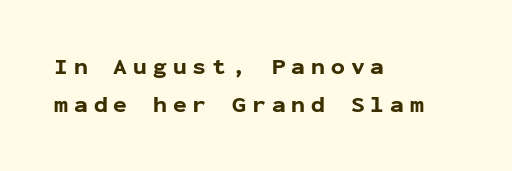
{"italic": "no", "bold": "yes", "underline": "no", "align": "left", "line_spacing": "normal", "line_spacing_ratio": 1.64, "letter_spacing": "wide", "letter_spacing_em": 0.26, "glyph_px": 23}
